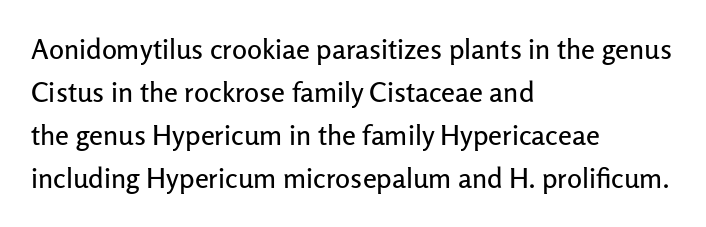
The image shows 28 px sans-serif type, upright; set left-aligned, normal line spacing (1.54x), normal letter spacing, not underlined; low stroke contrast and a medium x-height.
